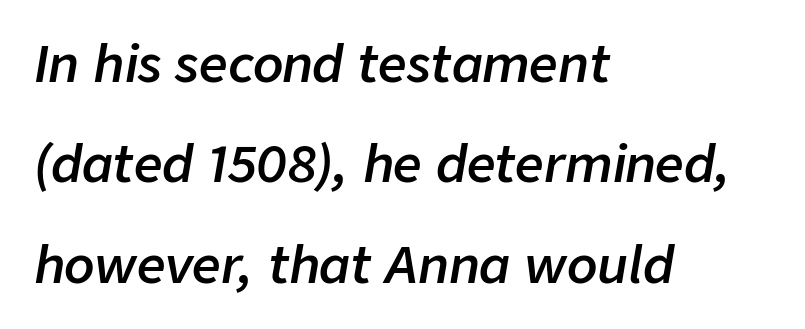
The image shows 50 px semibold type, italic (leaning right); set left-aligned, loose line spacing (2.01x), normal letter spacing, not underlined; low stroke contrast and a medium x-height.
